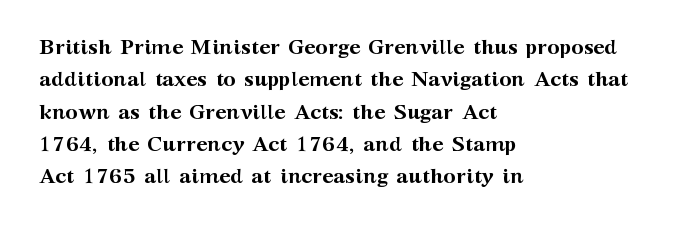
Unlike italic type, these characters show no tilt at all. Line starts are locked; line ends wander. Characters follow at the spacing the type designer built in. On the weight axis this lands at bold, roughly 700. The passage shown is not underscored anywhere.
